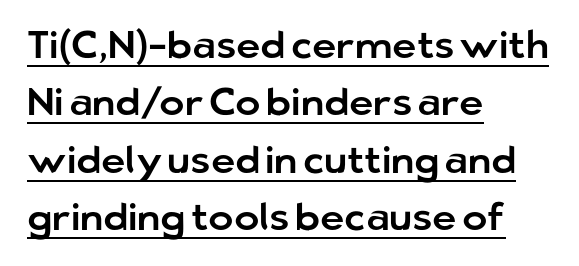
{"serif": "no", "italic": "no", "width": "normal", "stroke_contrast": "low", "x_height": "medium", "monospaced": "no", "underline": "yes", "align": "left", "line_spacing": "normal", "line_spacing_ratio": 1.51, "letter_spacing": "normal", "letter_spacing_em": 0.0, "glyph_px": 38}
